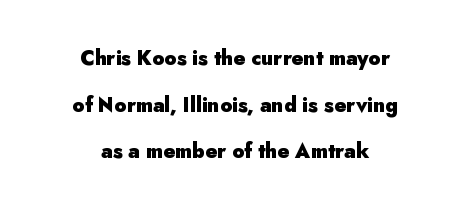
The characters look thick and weighty, a clear bold. Reading down the block, each line starts at a different indent, mirrored at its end. Interline gaps are noticeably wide in this sample. The gaps between neighbouring characters are ordinary and unremarkable. This rendering features lettering with no underline. Italic: no, the glyphs are upright roman.
